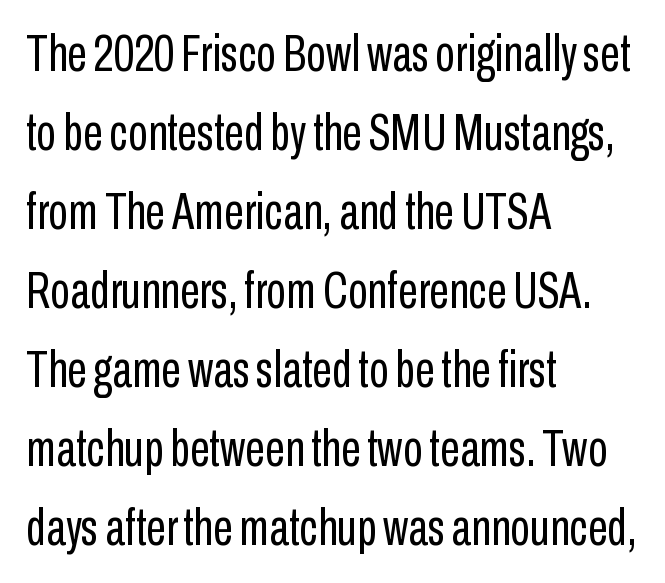
Q: Is the text bold? A: No.
Q: Is the text italic (slanted)? A: No, it is upright.
Q: Is the typeface a serif or a sans-serif typeface? A: Sans-serif.
Q: Is the text underlined? A: No.
Q: How is the paragraph aligned? A: Left-aligned.
Q: Is the spacing between letters normal or unusually wide? A: Normal.
Q: Is the spacing between lines tight, normal or loose? A: Normal.
Q: Width (condensed, normal, or wide)? A: Condensed.
Q: Stroke contrast? A: Low.
Q: x-height? A: Medium.
Q: Monospaced? A: No.
